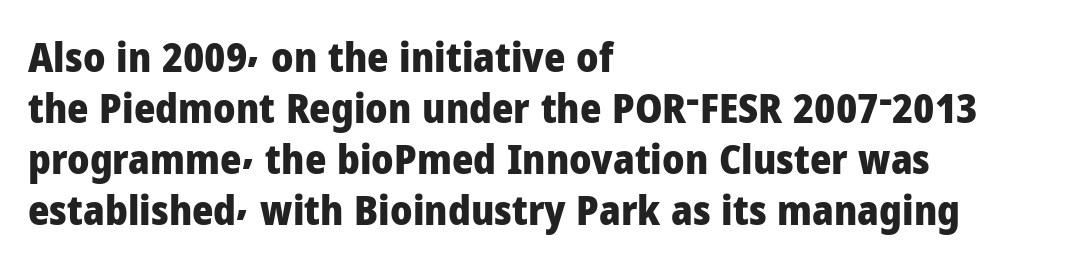
{"serif": "no", "italic": "no", "bold": "yes", "weight": "heavy", "width": "normal", "stroke_contrast": "low", "x_height": "medium", "monospaced": "no", "underline": "no", "align": "left", "line_spacing_ratio": 1.24, "letter_spacing": "normal", "letter_spacing_em": 0.0, "glyph_px": 41}
